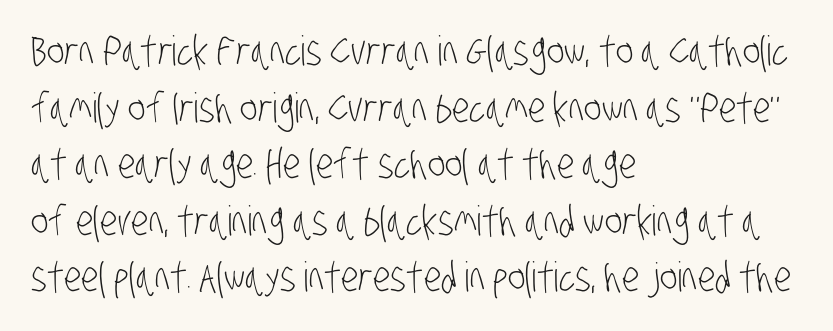
Q: Is the text bold? A: No.
Q: Is the typeface a serif or a sans-serif typeface? A: Sans-serif.
Q: Is the text underlined? A: No.
Q: How is the paragraph aligned? A: Left-aligned.
Q: Is the spacing between letters normal or unusually wide? A: Normal.
Q: Is the spacing between lines tight, normal or loose? A: Normal.
Q: Width (condensed, normal, or wide)? A: Condensed.
Q: Stroke contrast? A: Low.
Q: x-height? A: Large.
Q: Monospaced? A: No.
